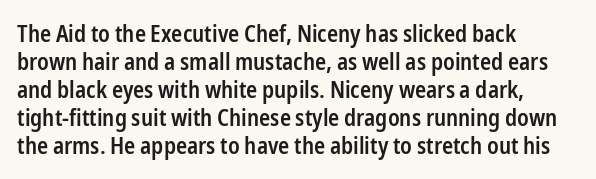
Alignment: flush left. Short note: letters normally spaced. The space directly below the letters is spotless. It's the straight-up-and-down kind of type. Stroke thickness is moderately raised; the sample reads as semibold.
